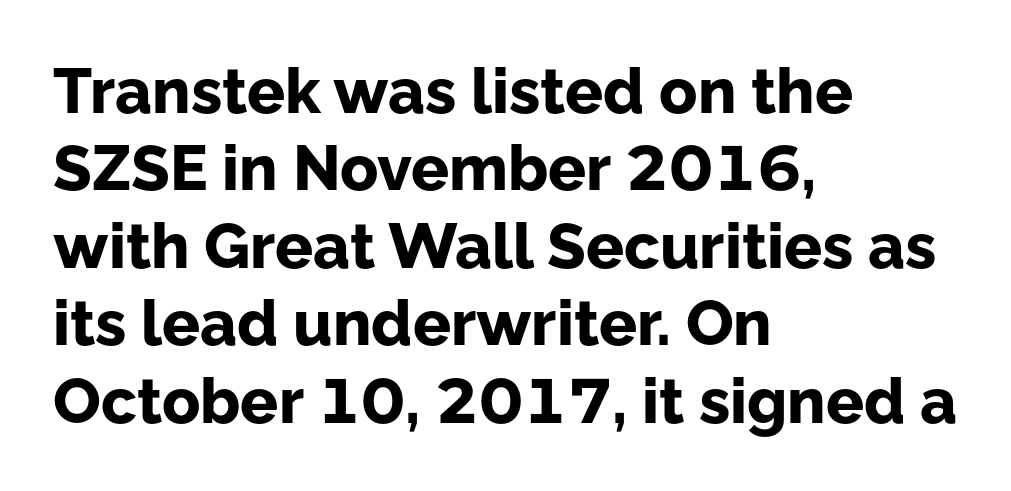
Q: Is the text bold? A: Yes.
Q: Is the text italic (slanted)? A: No, it is upright.
Q: Is the typeface a serif or a sans-serif typeface? A: Sans-serif.
Q: Is the text underlined? A: No.
Q: How is the paragraph aligned? A: Left-aligned.
Q: Is the spacing between letters normal or unusually wide? A: Normal.
Q: Width (condensed, normal, or wide)? A: Normal.
Q: Stroke contrast? A: Low.
Q: x-height? A: Medium.
Q: Monospaced? A: No.
